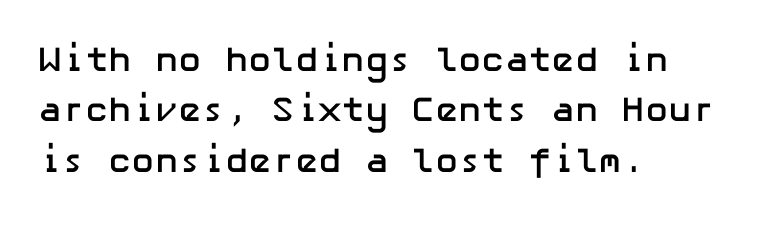
{"serif": "no", "italic": "no", "bold": "yes", "weight": "semibold", "width": "normal", "stroke_contrast": "low", "x_height": "medium", "underline": "no", "align": "left", "line_spacing": "normal", "line_spacing_ratio": 1.44, "letter_spacing": "normal", "letter_spacing_em": 0.0, "glyph_px": 35}
